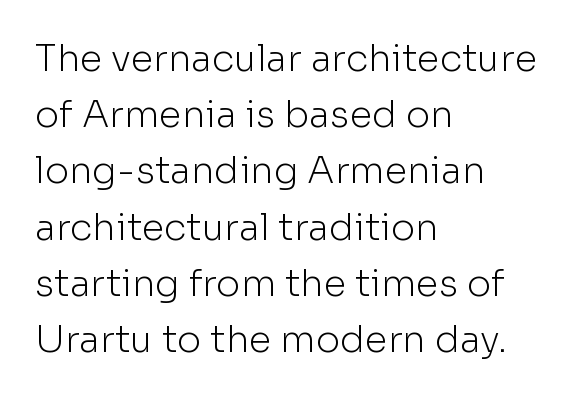
The image shows 37 px light sans-serif type, upright; set left-aligned, normal line spacing (1.52x), normal letter spacing, not underlined; low stroke contrast and a medium x-height.
